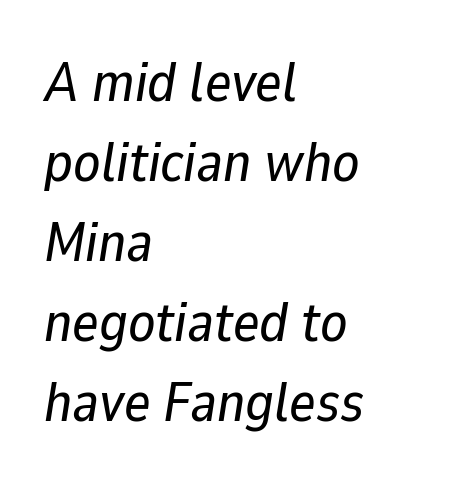
The image shows 56 px text type, italic (leaning right); set left-aligned, normal line spacing (1.43x), normal letter spacing, not underlined; low stroke contrast and a medium x-height.
